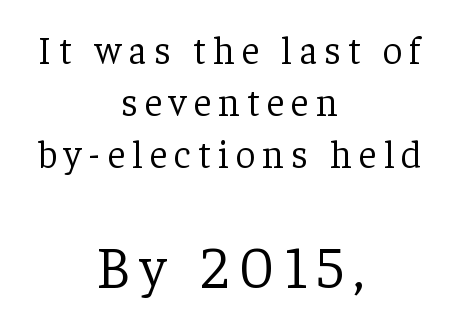
Every character sits straight up, as roman type does. These lines are rendered in a variable-pitch font. Classification — serif. Teacher's note: observe the equal gaps on both sides — that is centered alignment. Think standard paragraph weight, or any step lighter than that. Which chunk is bigger? The second one — the bottom block dwarfs the top.
